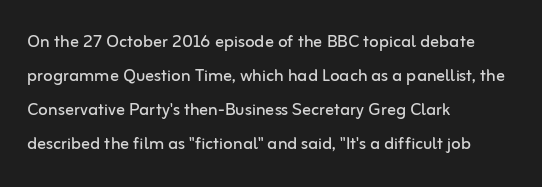
{"italic": "no", "bold": "no", "underline": "no", "align": "left", "line_spacing": "normal", "line_spacing_ratio": 1.54, "letter_spacing": "normal", "letter_spacing_em": 0.0, "glyph_px": 22}
